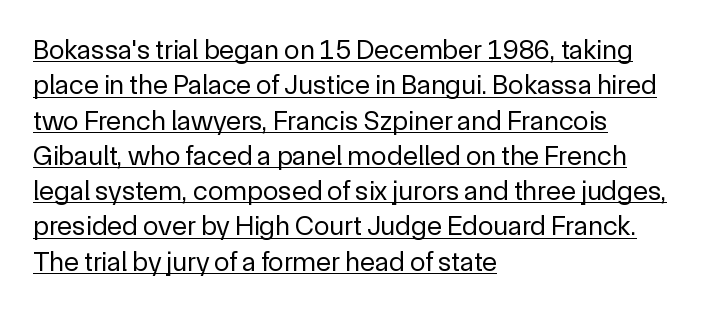
Q: Is the text bold? A: No.
Q: Is the text italic (slanted)? A: No, it is upright.
Q: Is the typeface a serif or a sans-serif typeface? A: Sans-serif.
Q: Is the text underlined? A: Yes.
Q: How is the paragraph aligned? A: Left-aligned.
Q: Is the spacing between letters normal or unusually wide? A: Normal.
Q: Is the spacing between lines tight, normal or loose? A: Normal.
Q: Width (condensed, normal, or wide)? A: Normal.
Q: x-height? A: Medium.
Q: Monospaced? A: No.
